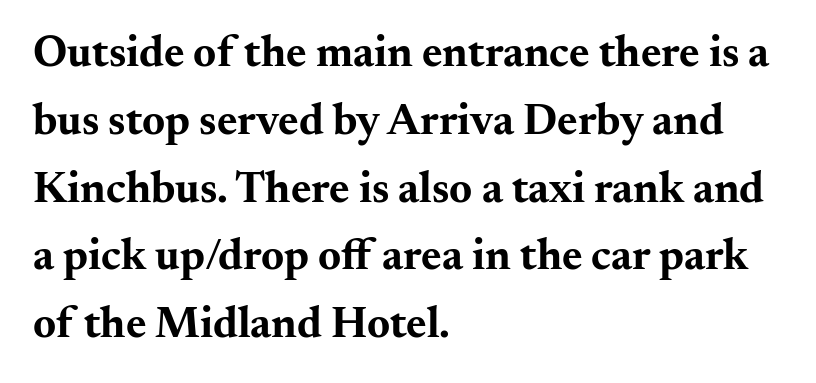
Left-aligned paragraph, ragged on the right. This block has exactly the height ordinary leading produces. These lines are rendered in a variable-pitch font. The horizontal fit of the characters is conventional and even.
